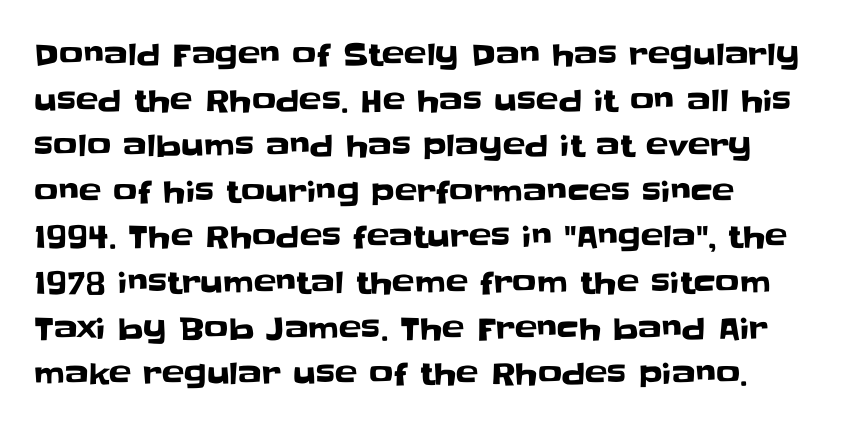
Do the characters align in a grid? No, the font is proportional. The passage shown is typeset with a sans-serif family. Quick note: not italic, upright. Short note: letters normally spaced.
